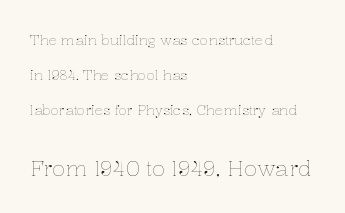
All the whitespace from short lines collects on the right. Stem width sits at or under what a default text font uses. The leading is generous, giving the passage an open texture. The horizontal fit of the characters is conventional and even.
